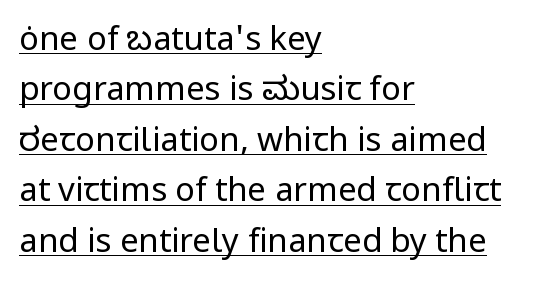
The image shows 33 px regular-weight sans-serif type, upright; set left-aligned, normal line spacing (1.53x), normal letter spacing, underlined; low stroke contrast and a medium x-height.
